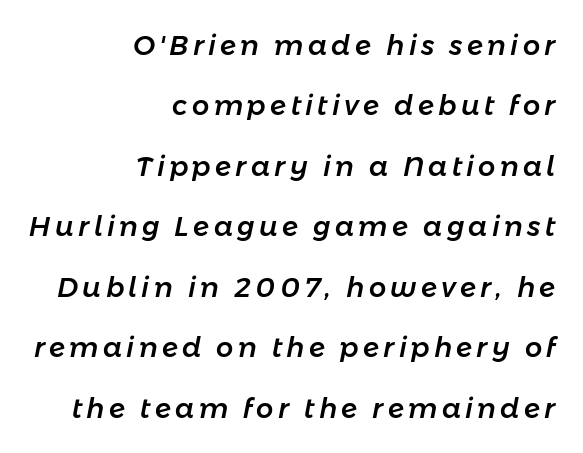
The image shows 27 px text type, italic (leaning right); set right-aligned, loose line spacing (2.24x), not underlined.
